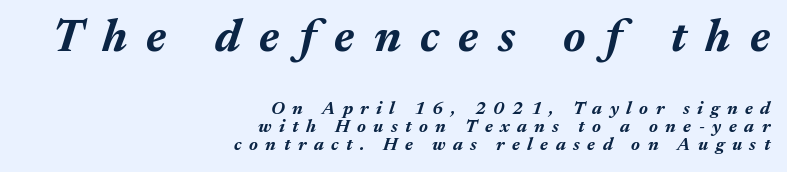
Q: Is the text bold? A: Yes.
Q: Is the text italic (slanted)? A: Yes, it leans right by about 17 degrees.
Q: Is the text underlined? A: No.
Q: How is the paragraph aligned? A: Right-aligned.
Q: Is the spacing between letters normal or unusually wide? A: Unusually wide.
Q: Is the spacing between lines tight, normal or loose? A: Tight.
Q: Which block of text is set in a larger size, the first (top) or the second (bottom)? A: The first (top) one.
Q: Width (condensed, normal, or wide)? A: Normal.
Q: Stroke contrast? A: Medium.
Q: x-height? A: Medium.
Q: Monospaced? A: No.
